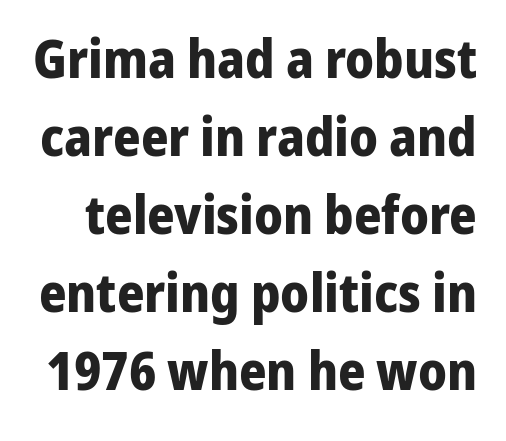
The image shows 53 px bold sans-serif type, upright; set normal line spacing (1.47x), normal letter spacing, not underlined; low stroke contrast and a medium x-height.
